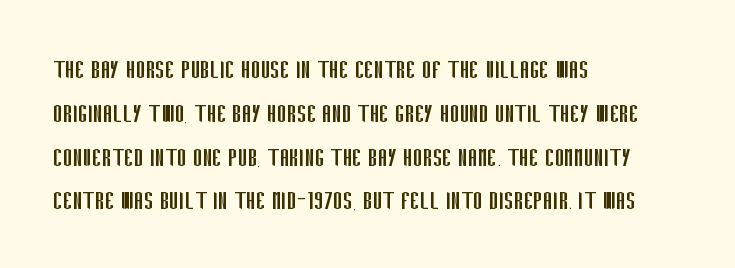
The image shows 29 px regular-weight, condensed sans-serif type, upright; set left-aligned, normal line spacing (1.51x), normal letter spacing, not underlined; low stroke contrast and a large x-height.
